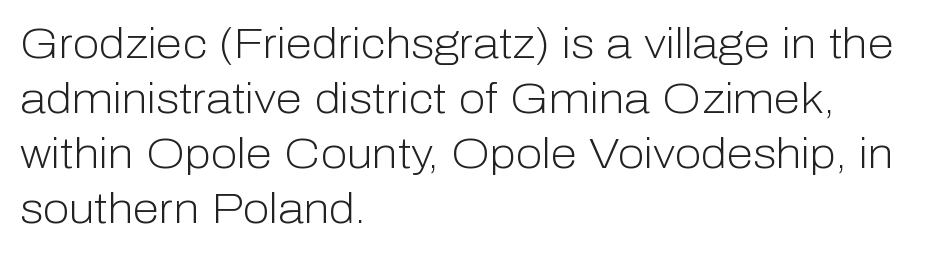
Horizontal alignment here is leftward, the default for most running prose. Glyph-to-glyph distance matches everyday printed text. Leading: standard. No letter is thick-stroked: the sample isn't bold. Each letter keeps its own natural width here, so spacing adapts to shape.
